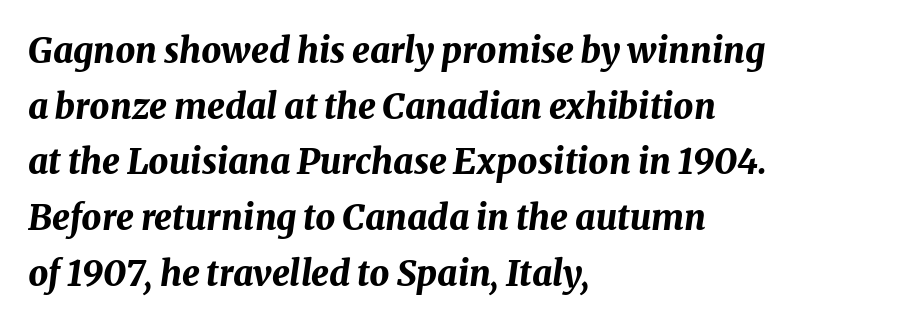
Horizontally, the lines are justified to the leading edge only. Does extra space separate the letters? No, they use regular spacing. Does the weight exceed regular? Yes, all the way to bold. Does the lettering tilt? It does — this is italic. The letters advance in unequal steps, a hallmark of proportional type. Unmarked baselines from the first word to the last.
